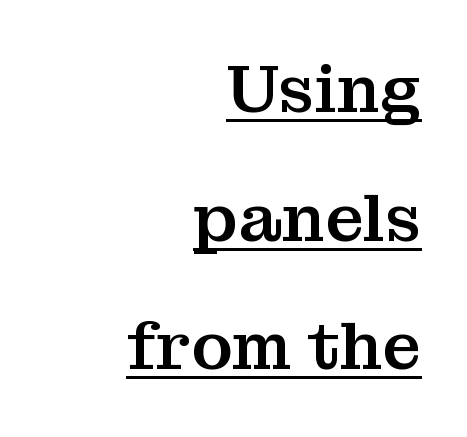
This sample uses plain, unmodified letter spacing. Which margin do the lines hug? The right one — the left edge is uneven. A roman cut, with each character standing at attention. The rendering uses natural spacing where letterforms have individual widths.
